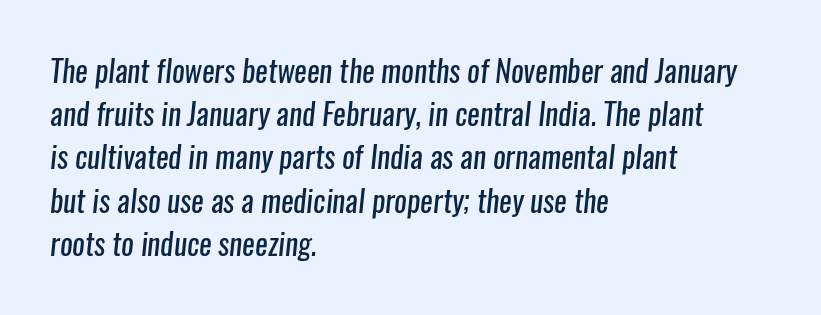
Q: Is the text bold? A: No.
Q: Is the typeface a serif or a sans-serif typeface? A: Sans-serif.
Q: Is the text underlined? A: No.
Q: How is the paragraph aligned? A: Left-aligned.
Q: Is the spacing between letters normal or unusually wide? A: Normal.
Q: Is the spacing between lines tight, normal or loose? A: Normal.
Q: Width (condensed, normal, or wide)? A: Condensed.
Q: Stroke contrast? A: Low.
Q: x-height? A: Medium.
Q: Monospaced? A: No.
